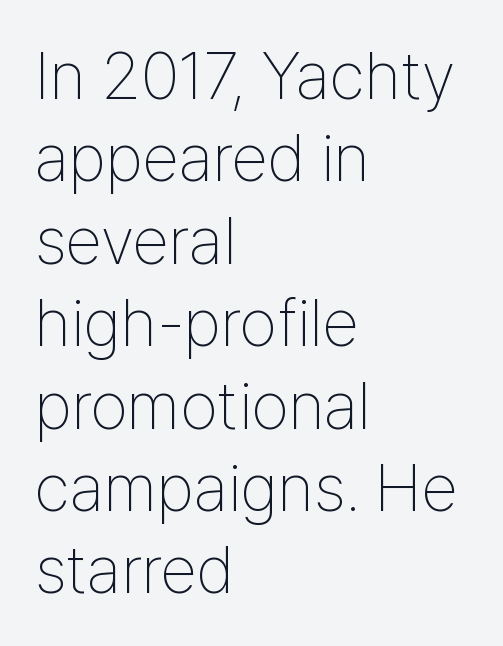
{"serif": "no", "italic": "no", "bold": "no", "weight": "thin", "width": "condensed", "stroke_contrast": "low", "x_height": "medium", "monospaced": "no", "underline": "no", "align": "left", "line_spacing_ratio": 1.23, "letter_spacing": "normal", "letter_spacing_em": 0.0, "glyph_px": 67}
